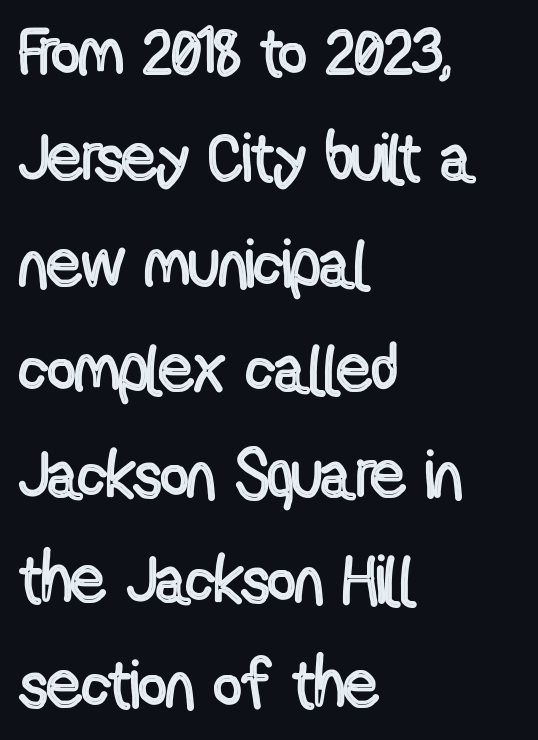
Looks like regular typesetting: each glyph gets only the width it needs. Notice how descenders clear the ascenders below comfortably — that's standard leading. Typeset ragged right — the left edge is the straight one. Words float on clear page, feet unadorned. The letters stand straight up with perfectly vertical stems. The letterforms sit shoulder to shoulder at normal distance.
